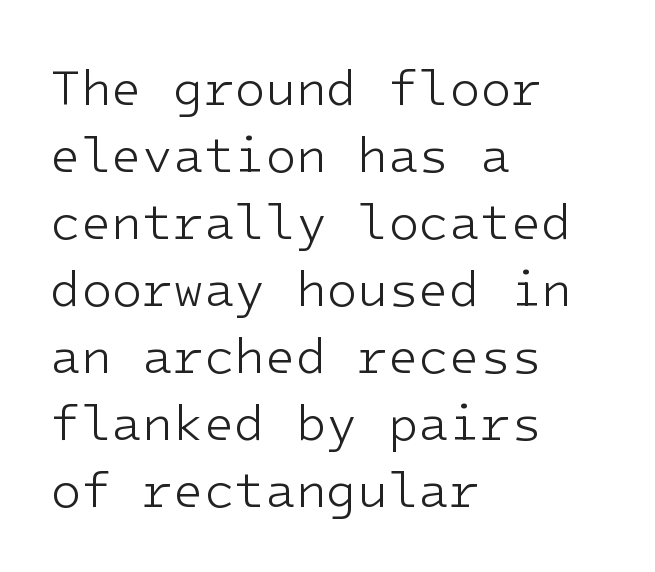
Fixed-width glyphs throughout — classic coding-font behaviour. Is the stroke heavy? The answer is a plain regular-or-lighter. Style check: upright. The setting favours the left margin, as ordinary paragraphs usually do.
